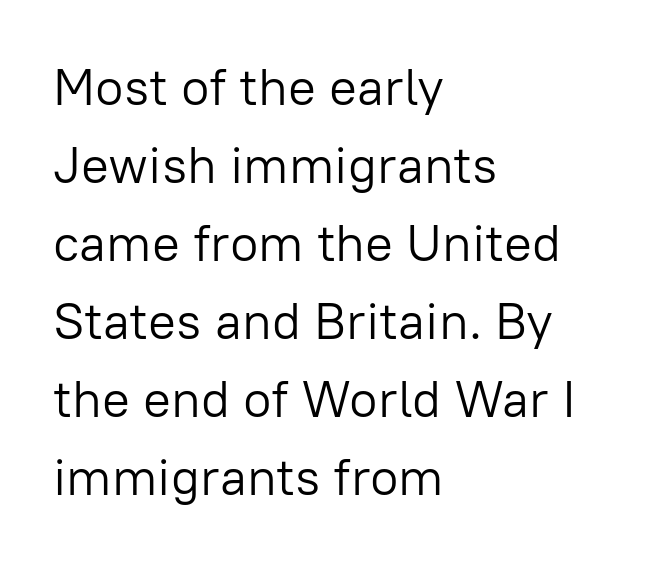
The image shows 52 px light sans-serif type, upright; set left-aligned, normal line spacing (1.5x), normal letter spacing, not underlined; low stroke contrast and a medium x-height.
